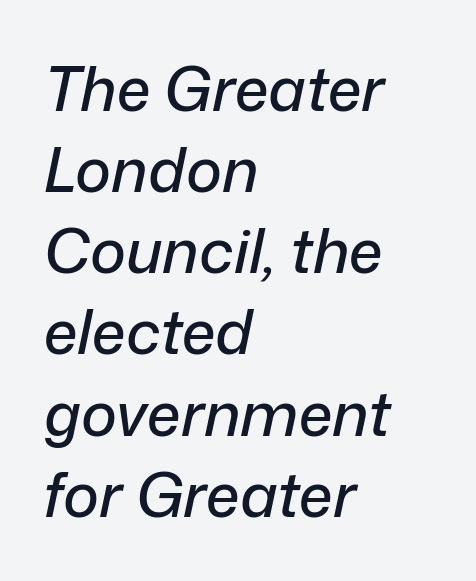
The image shows 61 px text type, italic (leaning right); set left-aligned, normal line spacing (1.33x), normal letter spacing, not underlined; low stroke contrast and a medium x-height.
